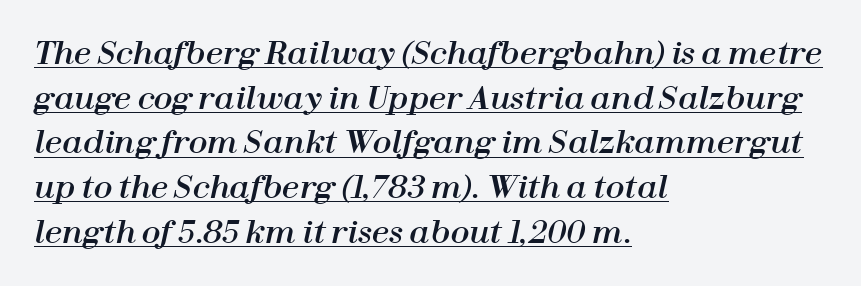
Q: Is the text italic (slanted)? A: Yes, it leans right by about 12 degrees.
Q: Is the text underlined? A: Yes.
Q: How is the paragraph aligned? A: Left-aligned.
Q: Is the spacing between letters normal or unusually wide? A: Normal.
Q: Is the spacing between lines tight, normal or loose? A: Normal.
Q: Width (condensed, normal, or wide)? A: Normal.
Q: Stroke contrast? A: High.
Q: x-height? A: Medium.
Q: Monospaced? A: No.
